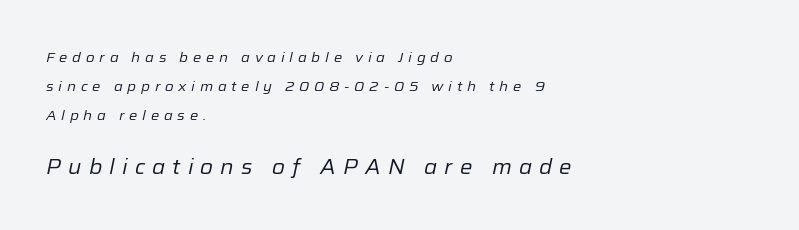
{"italic": "yes", "lean": "right", "slant_degrees": 12, "bold": "no", "underline": "no", "align": "left", "line_spacing": "loose", "line_spacing_ratio": 2.07, "letter_spacing": "wide", "letter_spacing_em": 0.34, "larger_block": "second", "size_ratio": 1.5, "glyph_px": 21}
